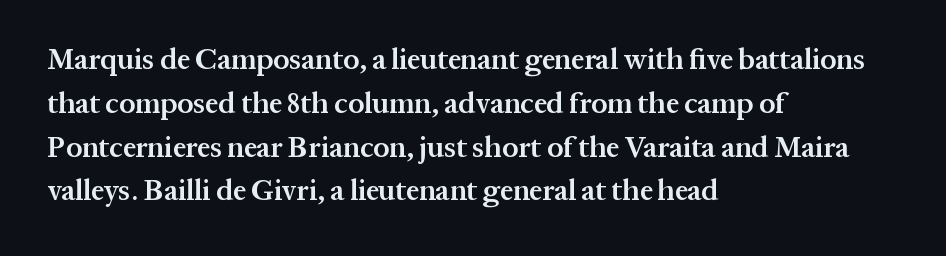
The image shows 29 px semibold serif type, upright; set left-aligned, normal line spacing (1.51x), normal letter spacing, not underlined; medium stroke contrast and a medium x-height.
